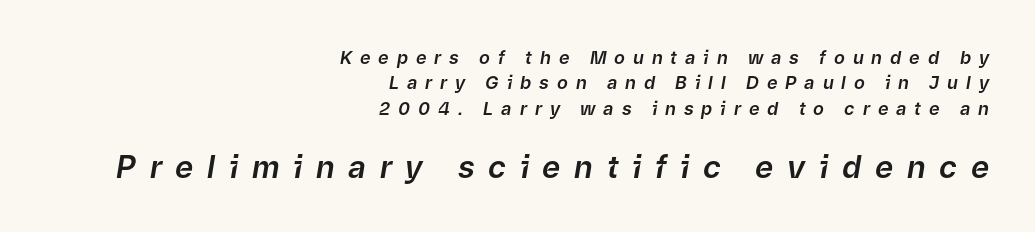
The image shows 31 px text type, italic (leaning right); set right-aligned, normal line spacing (1.41x), unusually wide letter spacing (+0.44 em), not underlined; the second (bottom) block is 1.72x larger; low stroke contrast and a medium x-height.
